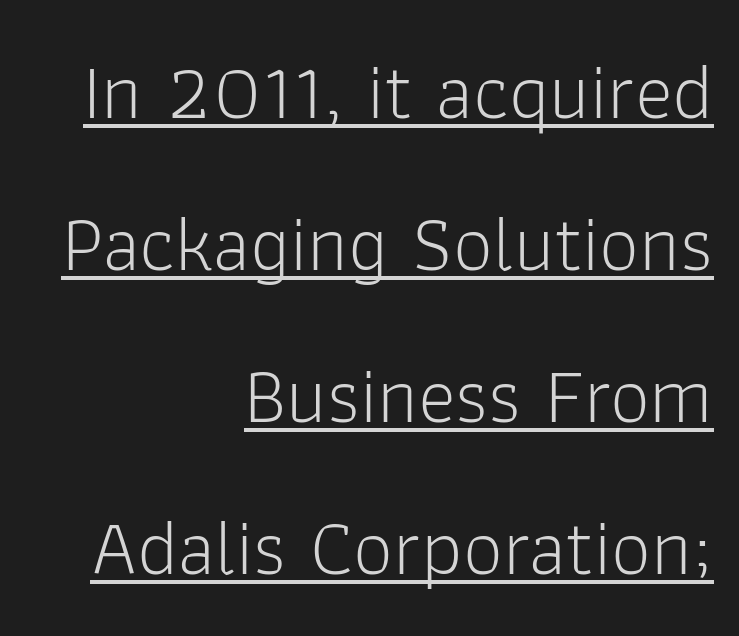
{"serif": "no", "italic": "no", "bold": "no", "weight": "light", "width": "normal", "stroke_contrast": "low", "x_height": "medium", "monospaced": "no", "underline": "yes", "align": "right", "line_spacing": "loose", "line_spacing_ratio": 1.9, "letter_spacing": "normal", "letter_spacing_em": 0.0, "glyph_px": 80}
